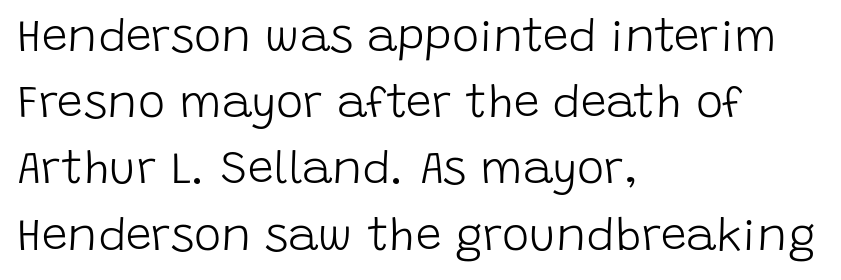
Q: Is the text bold? A: No.
Q: Is the text italic (slanted)? A: No, it is upright.
Q: Is the typeface a serif or a sans-serif typeface? A: Sans-serif.
Q: Is the text underlined? A: No.
Q: How is the paragraph aligned? A: Left-aligned.
Q: Is the spacing between letters normal or unusually wide? A: Normal.
Q: Is the spacing between lines tight, normal or loose? A: Normal.
Q: Width (condensed, normal, or wide)? A: Normal.
Q: Stroke contrast? A: Low.
Q: x-height? A: Large.
Q: Monospaced? A: No.
